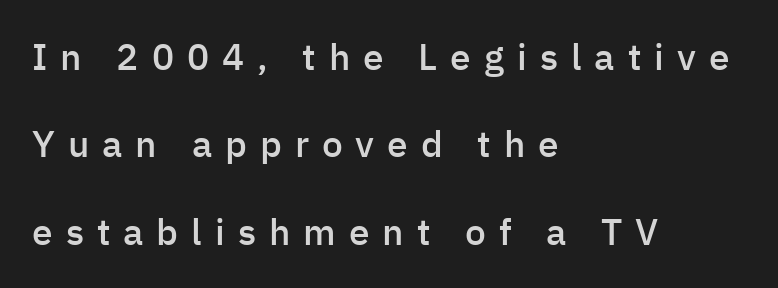
The image shows 37 px semibold sans-serif type, upright; set left-aligned, loose line spacing (2.36x), unusually wide letter spacing (+0.35 em), not underlined; low stroke contrast and a medium x-height.
